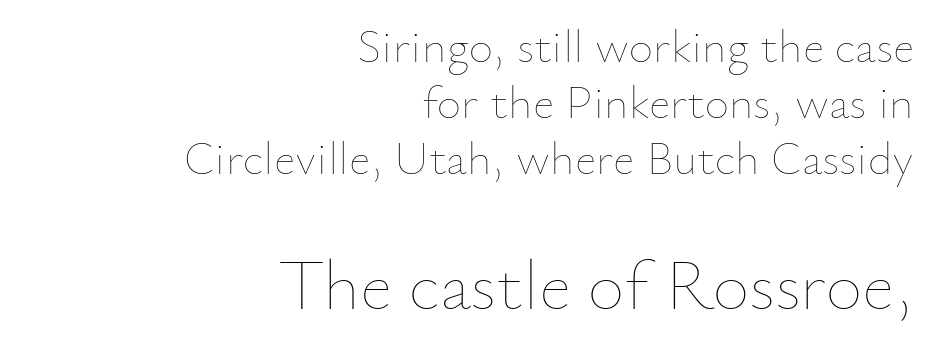
The image shows 71 px thin type, upright; set right-aligned, line spacing 1.19x, normal letter spacing, not underlined; the second (bottom) block is 1.51x larger; low stroke contrast and a small x-height.
